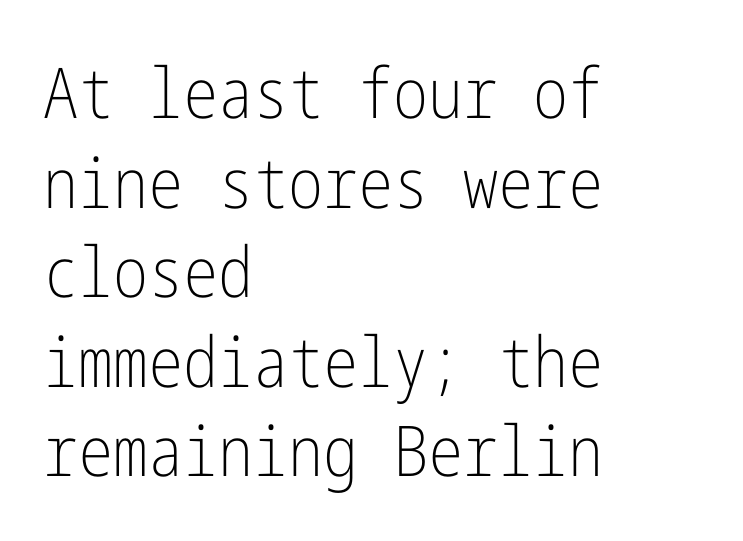
Q: Is the text bold? A: No.
Q: Is the text italic (slanted)? A: No, it is upright.
Q: Is the typeface a serif or a sans-serif typeface? A: Sans-serif.
Q: Is the text underlined? A: No.
Q: How is the paragraph aligned? A: Left-aligned.
Q: Is the spacing between letters normal or unusually wide? A: Normal.
Q: Is the spacing between lines tight, normal or loose? A: Normal.
Q: Width (condensed, normal, or wide)? A: Condensed.
Q: Stroke contrast? A: Low.
Q: x-height? A: Medium.
